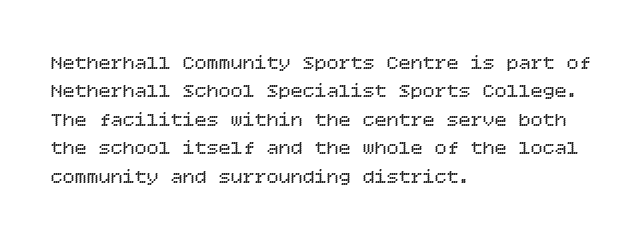
Glyph-to-glyph distance matches everyday printed text. One glance says typical: line gaps are just what's usual. A bare baseline throughout the passage. Does the lettering tilt? It doesn't — this is upright.
